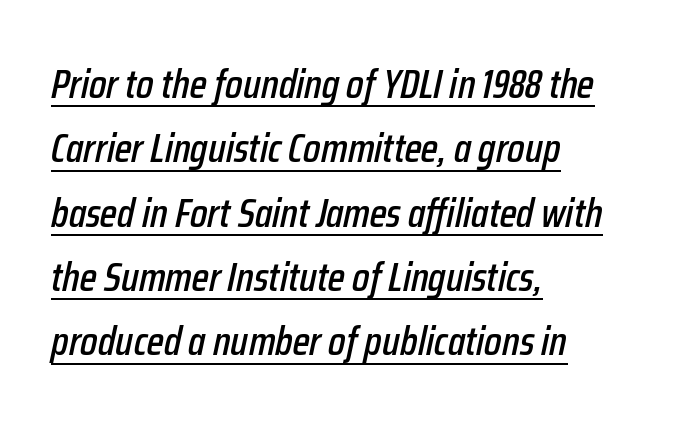
{"italic": "yes", "lean": "right", "slant_degrees": 12, "width": "condensed", "stroke_contrast": "low", "x_height": "medium", "monospaced": "no", "underline": "yes", "align": "left", "line_spacing": "normal", "line_spacing_ratio": 1.57, "letter_spacing": "normal", "letter_spacing_em": 0.0, "glyph_px": 41}
